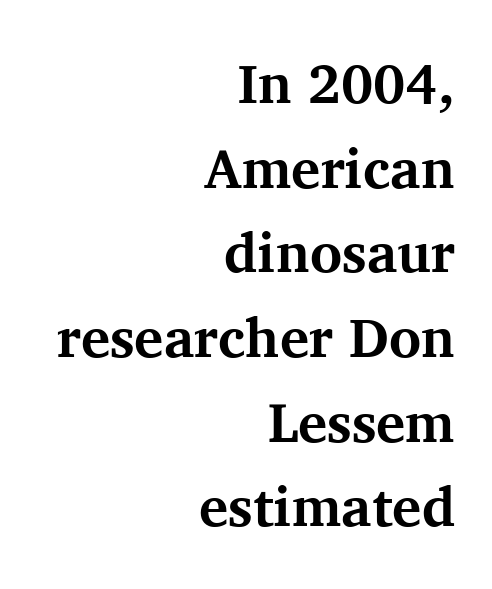
{"serif": "yes", "italic": "no", "bold": "yes", "weight": "bold", "width": "normal", "stroke_contrast": "medium", "x_height": "medium", "monospaced": "no", "underline": "no", "align": "right", "line_spacing": "normal", "line_spacing_ratio": 1.54, "letter_spacing": "normal", "letter_spacing_em": 0.0, "glyph_px": 55}
